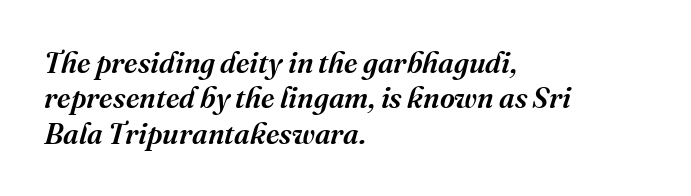
Check where the strokes stop: tiny serifs finish them off. Quick note: italic. A typesetter would call this proportional, since set widths differ per character. Caption: semibold face, moderately heavy strokes. Typeset ragged right — the left edge is the straight one. Honestly, there is no underline to notice here at all.
